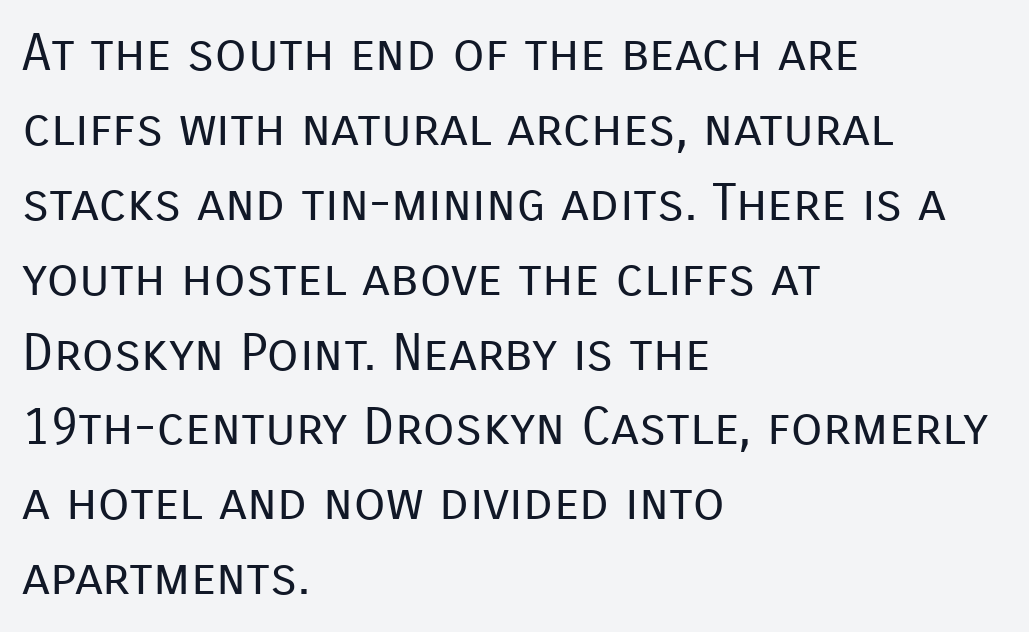
The image shows 52 px regular-weight sans-serif type, upright; set left-aligned, normal line spacing (1.44x), normal letter spacing, not underlined; low stroke contrast and a medium x-height.
